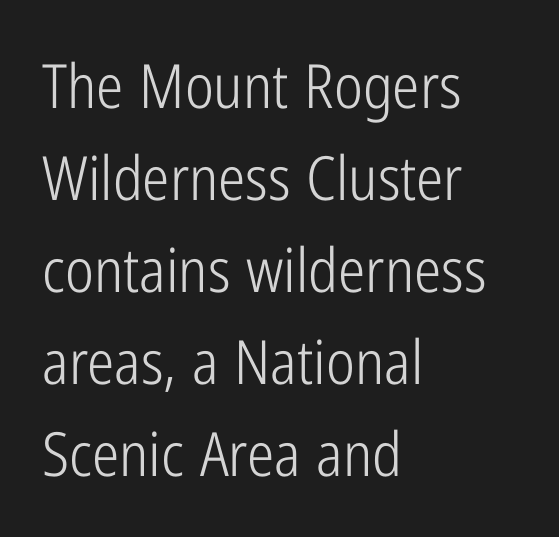
The image shows 61 px light, condensed sans-serif type, upright; set left-aligned, normal line spacing (1.51x), normal letter spacing, not underlined; low stroke contrast and a medium x-height.
